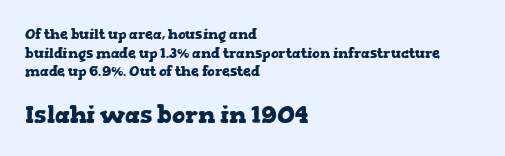
{"italic": "no", "bold": "yes", "underline": "no", "align": "left", "line_spacing": "normal", "line_spacing_ratio": 1.33, "letter_spacing": "normal", "letter_spacing_em": 0.0, "larger_block": "second", "size_ratio": 1.71, "glyph_px": 24}
